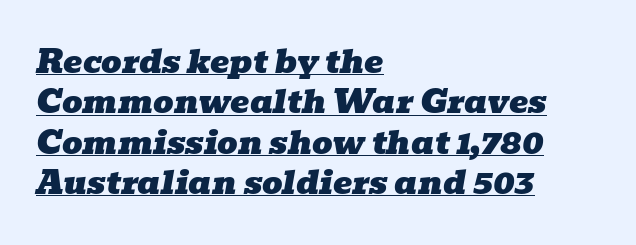
{"serif": "yes", "italic": "yes", "lean": "right", "slant_degrees": 10, "width": "wide", "stroke_contrast": "low", "x_height": "medium", "monospaced": "no", "underline": "yes", "align": "left", "line_spacing": "normal", "line_spacing_ratio": 1.26, "letter_spacing": "normal", "letter_spacing_em": 0.0, "glyph_px": 32}
